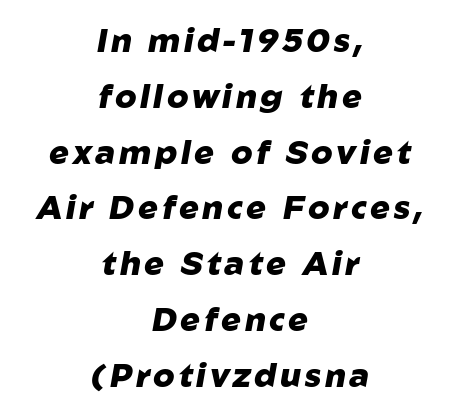
{"italic": "yes", "lean": "right", "slant_degrees": 10, "bold": "yes", "weight": "heavy", "width": "normal", "stroke_contrast": "low", "x_height": "medium", "monospaced": "no", "underline": "no", "align": "center", "line_spacing": "normal", "line_spacing_ratio": 1.69, "glyph_px": 33}
